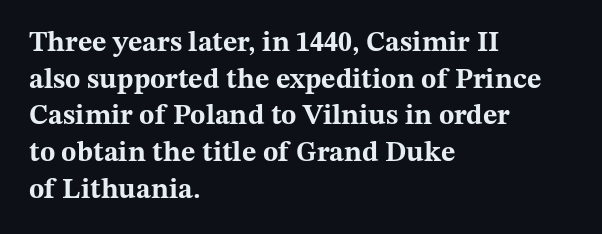
The image shows 28 px bold, wide serif type, upright; set left-aligned, normal line spacing (1.31x), normal letter spacing, not underlined; medium stroke contrast and a medium x-height.
